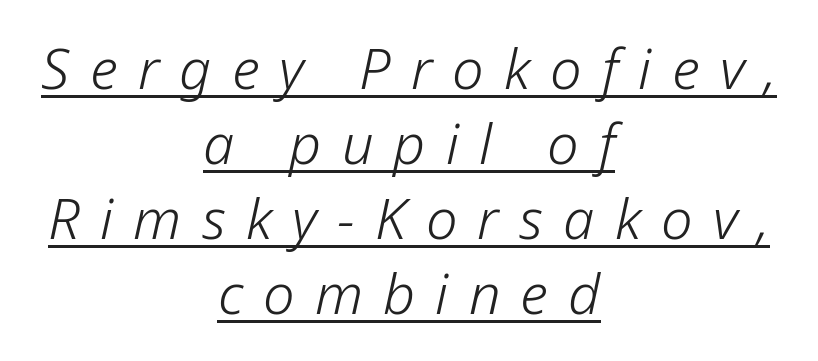
Q: Is the text bold? A: No.
Q: Is the text italic (slanted)? A: Yes, it leans right by about 12 degrees.
Q: Is the text underlined? A: Yes.
Q: How is the paragraph aligned? A: Centered.
Q: Is the spacing between letters normal or unusually wide? A: Unusually wide.
Q: Is the spacing between lines tight, normal or loose? A: Normal.
Q: Width (condensed, normal, or wide)? A: Normal.
Q: Stroke contrast? A: Low.
Q: x-height? A: Medium.
Q: Monospaced? A: No.
